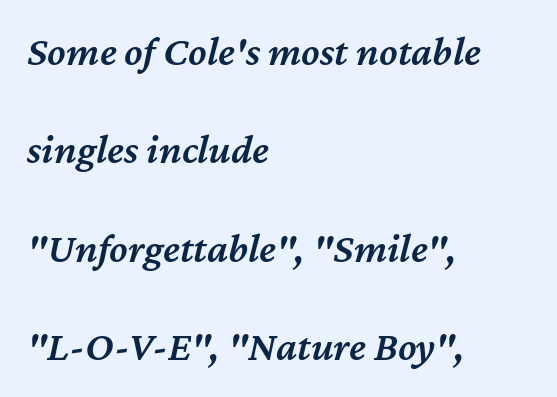
Looks like regular typesetting: each glyph gets only the width it needs. What stands out about the letter spacing? Nothing — it is the standard amount. Decoration check: the copy has no underline. In CSS terms this would be text-align: left. Reading down the column, the eye jumps a long way to each next line. Every character sits at an angle, as italics do.
